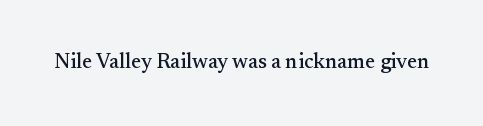
{"italic": "no", "underline": "no", "letter_spacing": "normal", "letter_spacing_em": 0.0, "glyph_px": 21}
